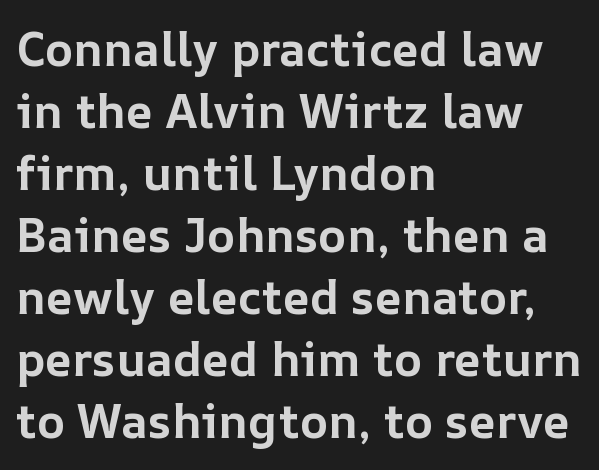
A typesetter would mark this as roman, not italic. Caption: multi-line text, flush left, ragged right. The line-height multiplier appears to be the usual default. A full-strength bold gives these letters their thick strokes.
